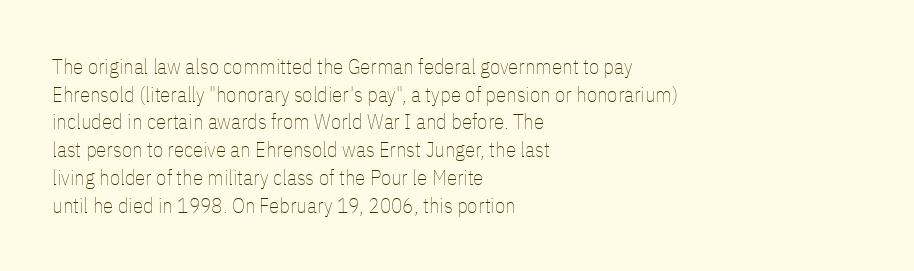
The image shows 21 px text type, upright; set left-aligned, normal line spacing (1.32x), normal letter spacing, not underlined.
